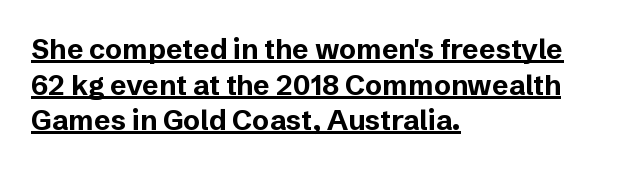
The gaps between neighbouring characters are ordinary and unremarkable. The glyphs have the mass of a bold cut. The paragraph shown leans on its left margin. The lines sit at an ordinary, default distance from one another. Typographically, this falls in the sans-serif category.
